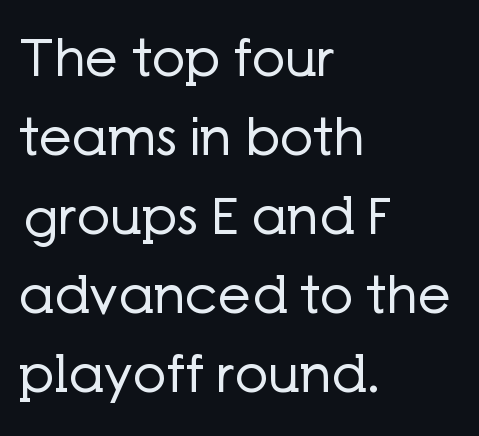
The image shows 52 px regular-weight sans-serif type, upright; set left-aligned, normal line spacing (1.52x), normal letter spacing, not underlined; low stroke contrast and a medium x-height.
